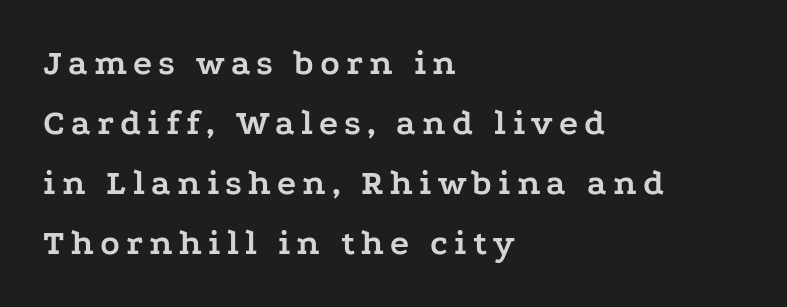
{"serif": "yes", "italic": "no", "bold": "yes", "weight": "semibold", "width": "wide", "stroke_contrast": "low", "x_height": "medium", "monospaced": "no", "underline": "no", "align": "left", "line_spacing": "normal", "line_spacing_ratio": 1.67, "glyph_px": 36}
